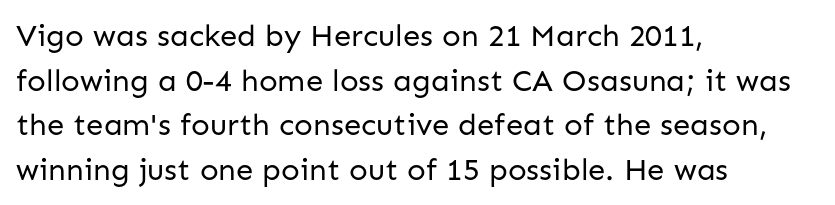
Q: Is the text bold? A: No.
Q: Is the text italic (slanted)? A: No, it is upright.
Q: Is the typeface a serif or a sans-serif typeface? A: Sans-serif.
Q: Is the text underlined? A: No.
Q: How is the paragraph aligned? A: Left-aligned.
Q: Is the spacing between letters normal or unusually wide? A: Normal.
Q: Is the spacing between lines tight, normal or loose? A: Normal.
Q: Width (condensed, normal, or wide)? A: Normal.
Q: Stroke contrast? A: Low.
Q: x-height? A: Medium.
Q: Monospaced? A: No.
